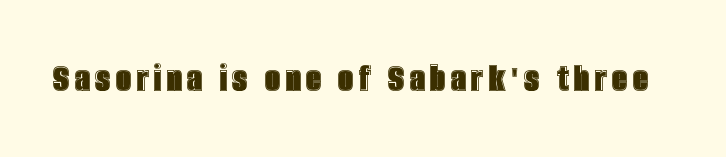
Plain, unruled lines of type. The font's upright variant was chosen for this text. Do the characters align in a grid? No, the font is proportional.
